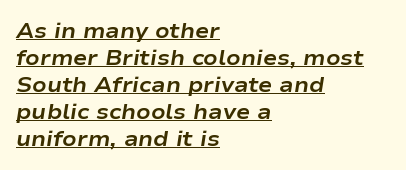
The image shows 21 px bold type, italic (leaning right); set left-aligned, normal line spacing (1.28x), normal letter spacing, underlined.
